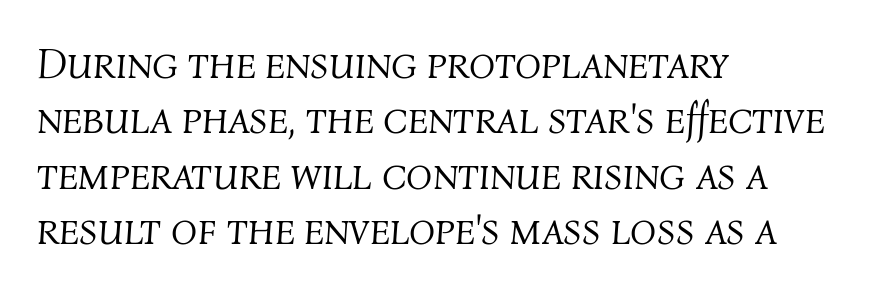
Q: Is the text bold? A: No.
Q: Is the text italic (slanted)? A: Yes, it leans right by about 4 degrees.
Q: Is the text underlined? A: No.
Q: How is the paragraph aligned? A: Left-aligned.
Q: Is the spacing between letters normal or unusually wide? A: Normal.
Q: Is the spacing between lines tight, normal or loose? A: Normal.
Q: Width (condensed, normal, or wide)? A: Normal.
Q: Stroke contrast? A: Medium.
Q: x-height? A: Medium.
Q: Monospaced? A: No.
